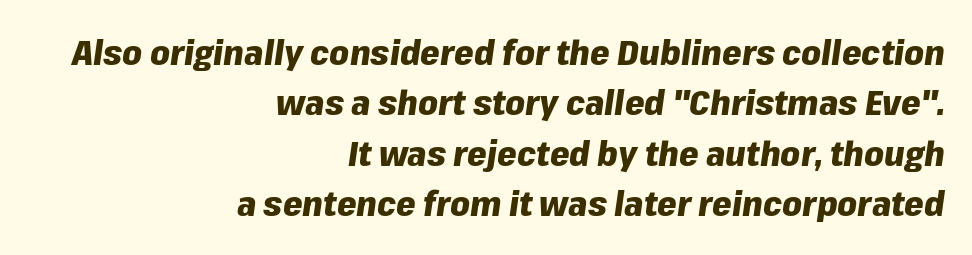
{"italic": "yes", "lean": "right", "slant_degrees": 8, "bold": "yes", "weight": "heavy", "width": "normal", "stroke_contrast": "low", "x_height": "medium", "monospaced": "no", "underline": "no", "align": "right", "line_spacing": "normal", "line_spacing_ratio": 1.44, "letter_spacing": "normal", "letter_spacing_em": 0.0, "glyph_px": 35}
